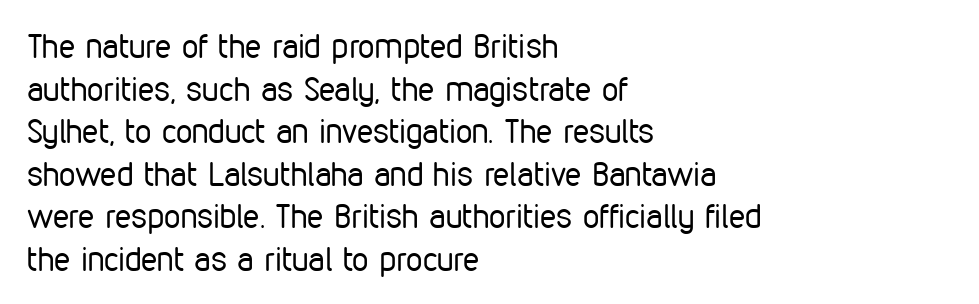
Q: Is the text bold? A: No.
Q: Is the text italic (slanted)? A: No, it is upright.
Q: Is the typeface a serif or a sans-serif typeface? A: Sans-serif.
Q: Is the text underlined? A: No.
Q: How is the paragraph aligned? A: Left-aligned.
Q: Is the spacing between letters normal or unusually wide? A: Normal.
Q: Is the spacing between lines tight, normal or loose? A: Normal.
Q: Width (condensed, normal, or wide)? A: Condensed.
Q: Stroke contrast? A: Low.
Q: x-height? A: Medium.
Q: Monospaced? A: No.
